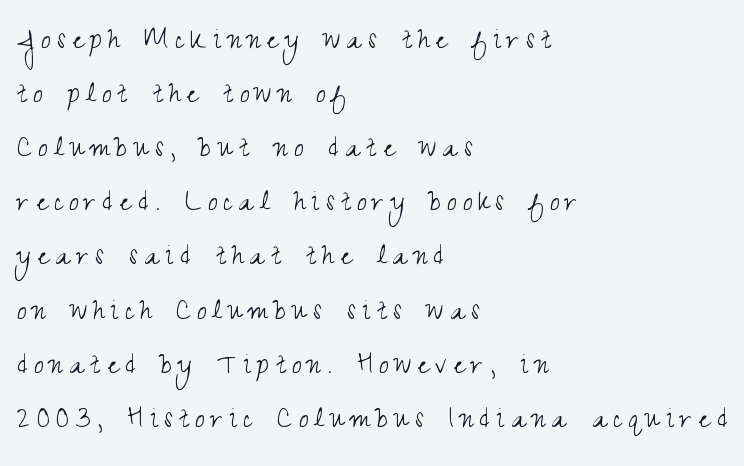
The image shows 33 px light, condensed sans-serif type, upright; set left-aligned, normal line spacing (1.64x), unusually wide letter spacing (+0.2 em), not underlined; medium stroke contrast and a small x-height.
